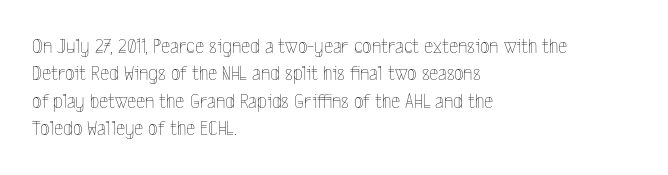
Counters stay open thanks to moderate or lighter strokes. All the whitespace from short lines collects on the right. Normally led — the rows are evenly, conventionally spaced. The glyphs are unaccompanied by any horizontal stroke below them.
